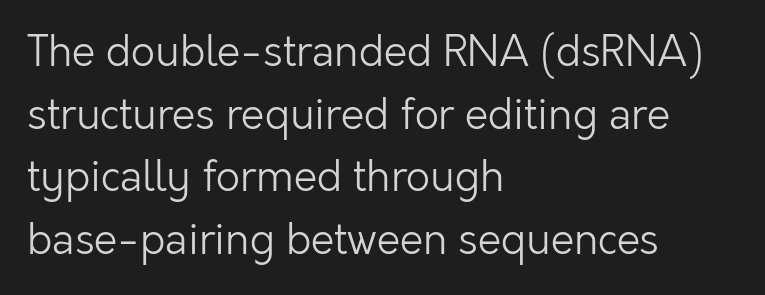
Q: Is the text bold? A: No.
Q: Is the text italic (slanted)? A: No, it is upright.
Q: Is the typeface a serif or a sans-serif typeface? A: Sans-serif.
Q: Is the text underlined? A: No.
Q: How is the paragraph aligned? A: Left-aligned.
Q: Is the spacing between letters normal or unusually wide? A: Normal.
Q: Is the spacing between lines tight, normal or loose? A: Normal.
Q: Width (condensed, normal, or wide)? A: Normal.
Q: Stroke contrast? A: Low.
Q: x-height? A: Medium.
Q: Monospaced? A: No.
